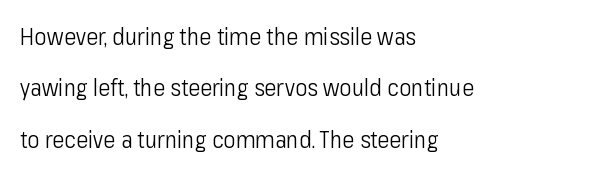
The image shows 23 px text type, upright; set left-aligned, loose line spacing (2.23x), normal letter spacing, not underlined.
